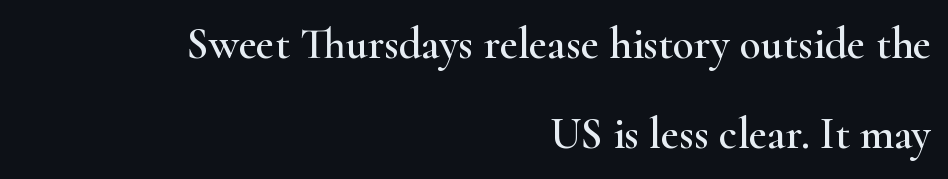
{"serif": "yes", "italic": "no", "width": "wide", "stroke_contrast": "high", "x_height": "small", "monospaced": "no", "underline": "no", "align": "right", "line_spacing": "loose", "line_spacing_ratio": 2.05, "letter_spacing": "normal", "letter_spacing_em": 0.0, "glyph_px": 44}
